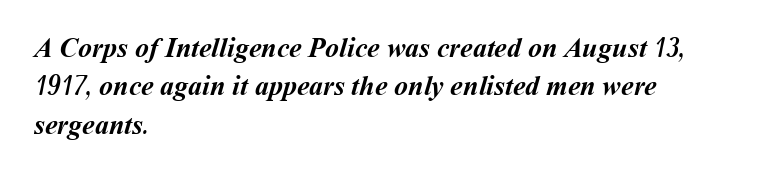
Q: Is the text bold? A: Yes.
Q: Is the text underlined? A: No.
Q: How is the paragraph aligned? A: Left-aligned.
Q: Is the spacing between letters normal or unusually wide? A: Normal.
Q: Is the spacing between lines tight, normal or loose? A: Normal.
Q: Width (condensed, normal, or wide)? A: Normal.
Q: Stroke contrast? A: Medium.
Q: x-height? A: Medium.
Q: Monospaced? A: No.
